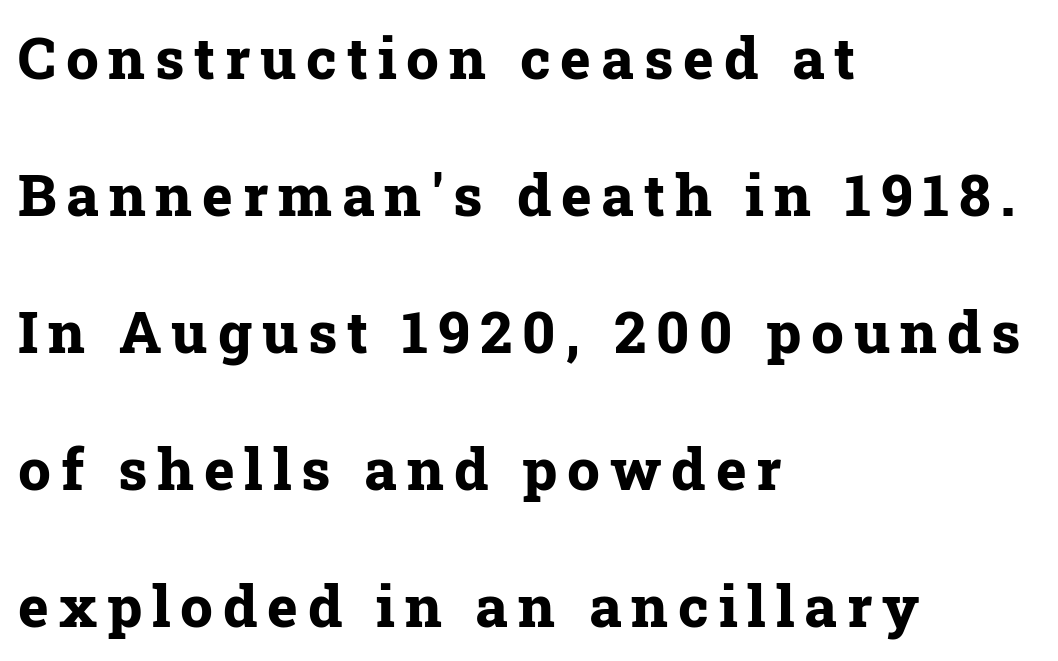
On the weight axis this lands at bold, roughly 700. Widely set lines give the paragraph a tall, airy silhouette. Type without underlining. Examine the stroke ends and you'll spot serifs. Visually the block forms a straight wall on the left and a jagged coastline on the right.
